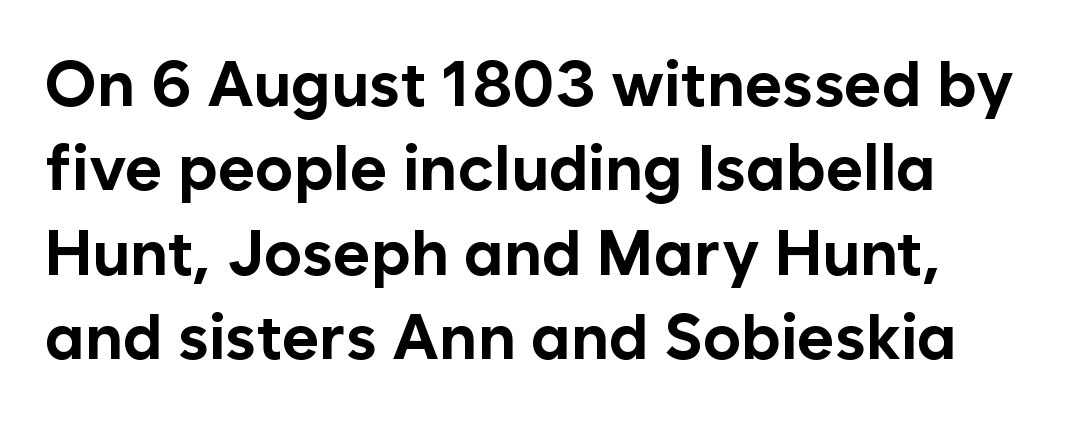
The image shows 64 px bold sans-serif type, upright; set normal line spacing (1.32x), normal letter spacing, not underlined; low stroke contrast and a medium x-height.
